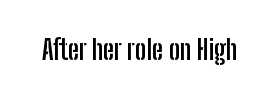
The image shows 27 px bold type, upright; set normal letter spacing, not underlined.
